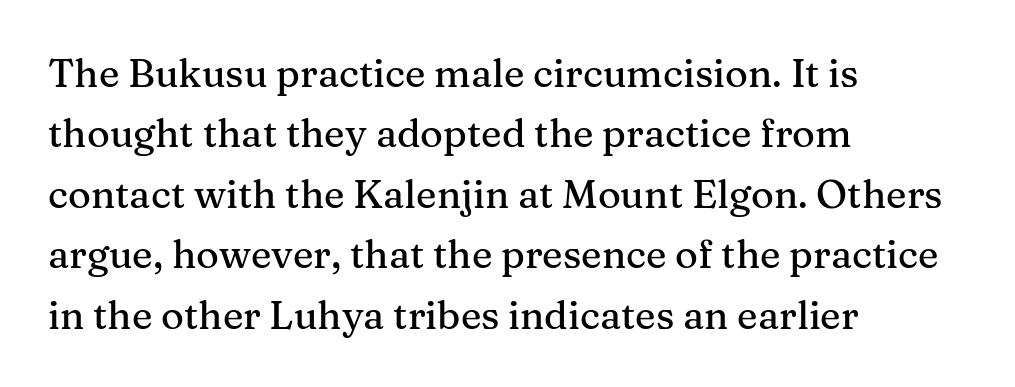
The image shows 39 px serif type, upright; set left-aligned, normal line spacing (1.55x), normal letter spacing, not underlined; medium stroke contrast and a medium x-height.
